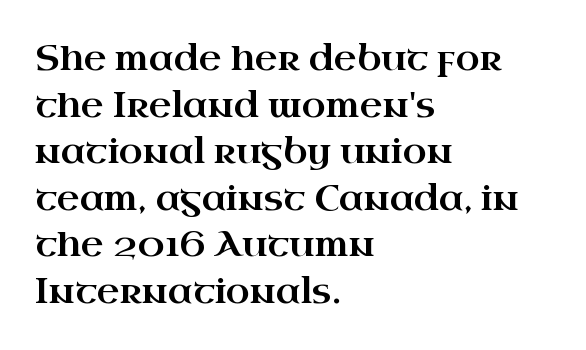
The image shows 35 px wide serif type, upright; set left-aligned, normal line spacing (1.33x), normal letter spacing, not underlined; high stroke contrast and a small x-height.
